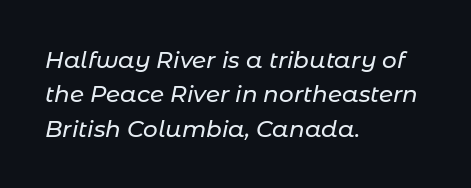
Q: Is the text italic (slanted)? A: Yes, it leans right by about 11 degrees.
Q: Is the text underlined? A: No.
Q: How is the paragraph aligned? A: Left-aligned.
Q: Is the spacing between letters normal or unusually wide? A: Normal.
Q: Is the spacing between lines tight, normal or loose? A: Normal.
